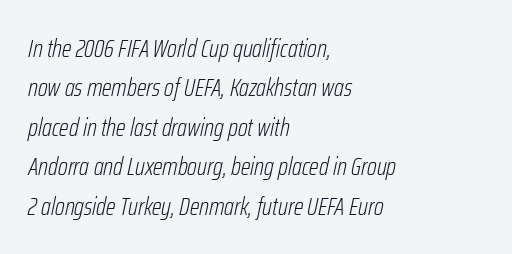
Any mark beneath the type? The region is blank. Line beginnings align vertically; line endings do not. The face used here is rendered with its standard letterfit. The face used here has a pronounced slope to its letters. Summary of weight: not heavy and not bold. The rows are spaced the way most documents space them.
